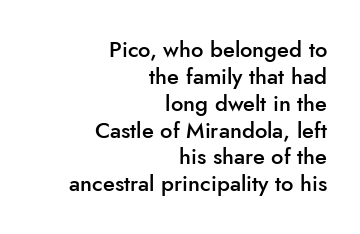
{"italic": "no", "bold": "semi", "underline": "no", "align": "right", "line_spacing_ratio": 1.22, "letter_spacing": "normal", "letter_spacing_em": 0.0, "glyph_px": 22}
